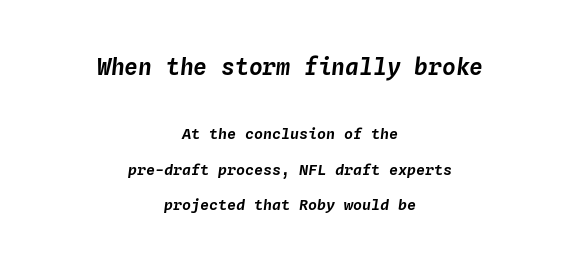
The image shows 23 px text type, italic (leaning right); set centered, loose line spacing (2.35x), normal letter spacing, not underlined; the first (top) block is 1.53x larger.
